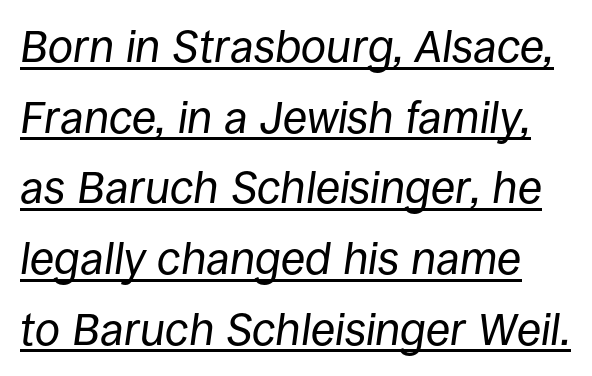
Q: Is the text bold? A: No.
Q: Is the text italic (slanted)? A: Yes, it leans right by about 8 degrees.
Q: Is the text underlined? A: Yes.
Q: Is the spacing between letters normal or unusually wide? A: Normal.
Q: Is the spacing between lines tight, normal or loose? A: Normal.
Q: Width (condensed, normal, or wide)? A: Normal.
Q: Stroke contrast? A: Low.
Q: x-height? A: Large.
Q: Monospaced? A: No.
